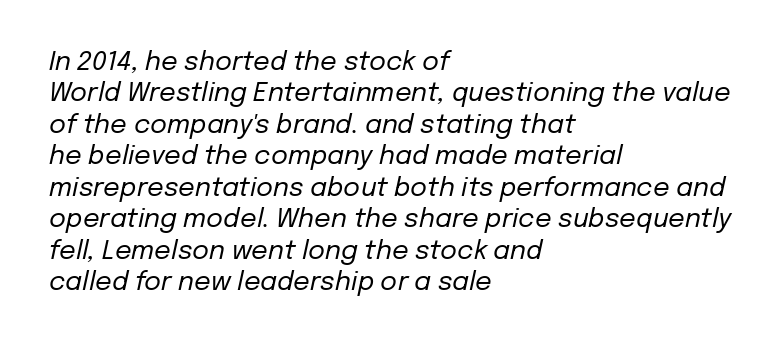
Q: Is the text bold? A: No.
Q: Is the text italic (slanted)? A: Yes, it leans right by about 12 degrees.
Q: Is the text underlined? A: No.
Q: How is the paragraph aligned? A: Left-aligned.
Q: Is the spacing between letters normal or unusually wide? A: Normal.
